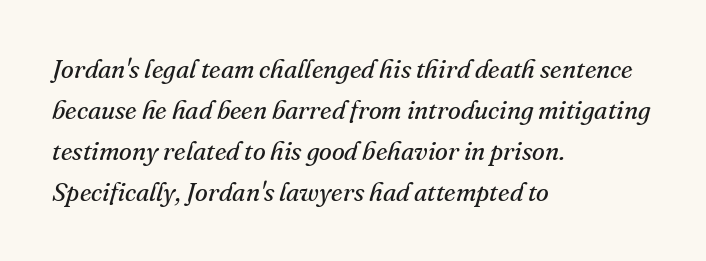
The letters are slanted; this is an italic face. The designer left line spacing at the default. Words float on clear page, feet unadorned. The weight would be labelled regular, book, light, or lighter still.
